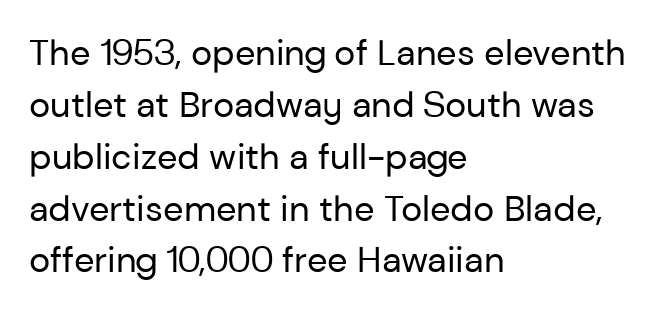
{"serif": "no", "italic": "no", "bold": "no", "weight": "regular", "width": "normal", "stroke_contrast": "low", "x_height": "medium", "monospaced": "no", "underline": "no", "align": "left", "line_spacing": "normal", "line_spacing_ratio": 1.44, "letter_spacing": "normal", "letter_spacing_em": 0.0, "glyph_px": 36}
